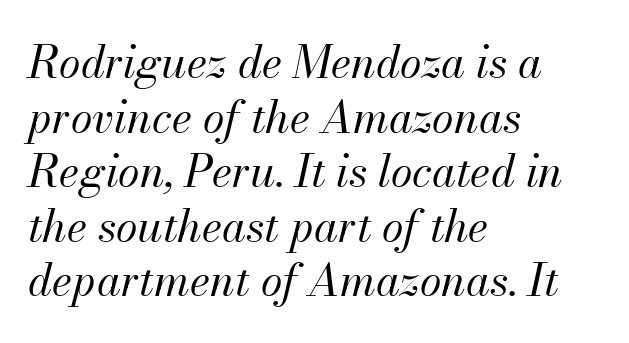
{"italic": "yes", "lean": "right", "slant_degrees": 13, "bold": "no", "weight": "regular", "width": "normal", "stroke_contrast": "medium", "x_height": "small", "monospaced": "no", "underline": "no", "align": "left", "line_spacing_ratio": 1.24, "letter_spacing": "normal", "letter_spacing_em": 0.0, "glyph_px": 44}
